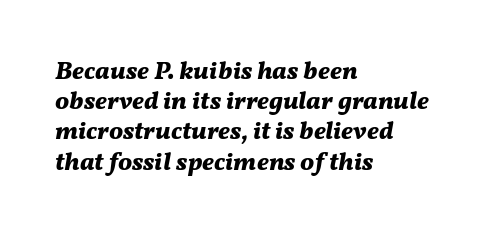
The image shows 25 px bold type, italic (leaning right); set left-aligned, line spacing 1.21x, normal letter spacing, not underlined.
